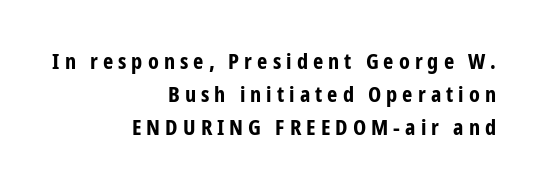
The image shows 22 px bold type, upright; set right-aligned, normal line spacing (1.51x), unusually wide letter spacing (+0.23 em), not underlined.
